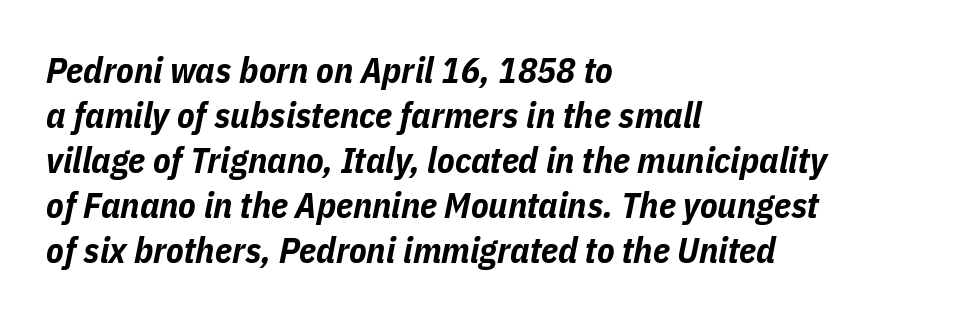
The image shows 36 px bold, condensed type, italic (leaning right); set left-aligned, normal line spacing (1.25x), normal letter spacing, not underlined; low stroke contrast and a medium x-height.
